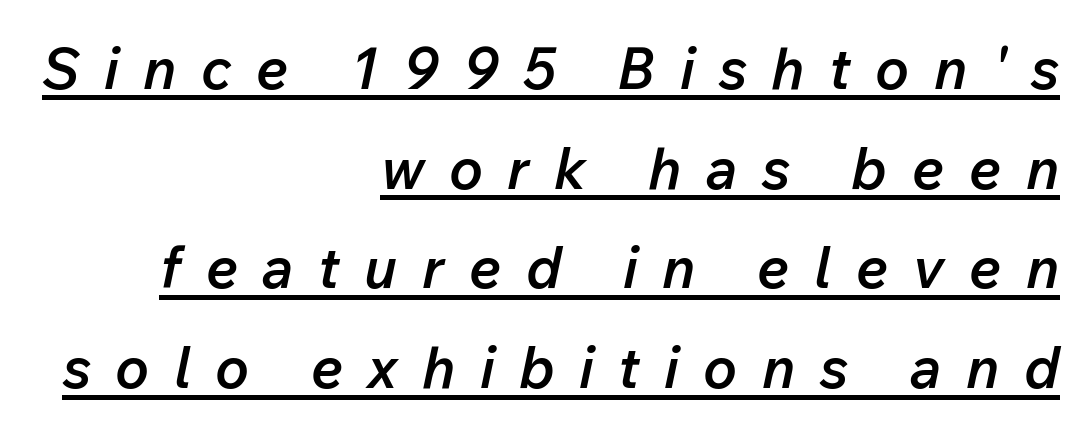
The image shows 57 px semibold type, italic (leaning right); set right-aligned, line spacing 1.75x, unusually wide letter spacing (+0.43 em), underlined; low stroke contrast and a medium x-height.
